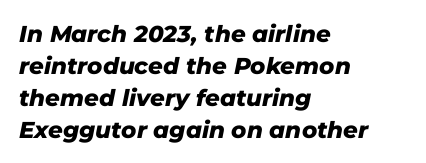
{"italic": "yes", "lean": "right", "slant_degrees": 11, "bold": "yes", "underline": "no", "align": "left", "line_spacing": "normal", "line_spacing_ratio": 1.39, "letter_spacing": "normal", "letter_spacing_em": 0.0, "glyph_px": 23}
